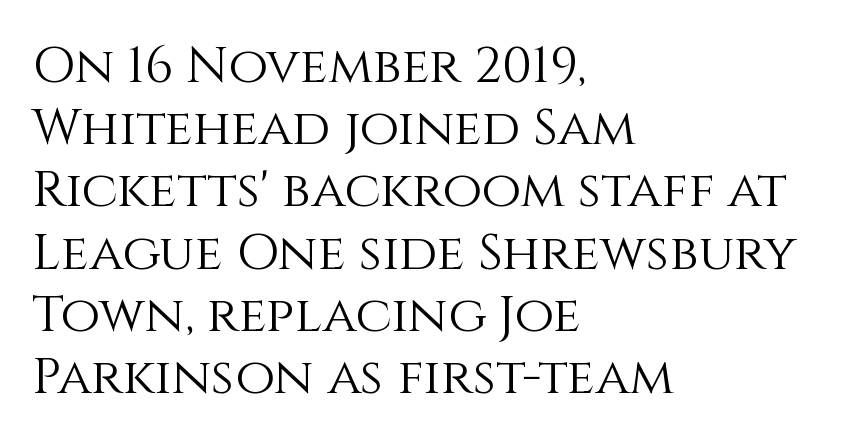
{"italic": "no", "bold": "no", "weight": "light", "width": "normal", "stroke_contrast": "medium", "x_height": "large", "monospaced": "no", "underline": "no", "align": "left", "line_spacing_ratio": 1.22, "letter_spacing": "normal", "letter_spacing_em": 0.0, "glyph_px": 51}
